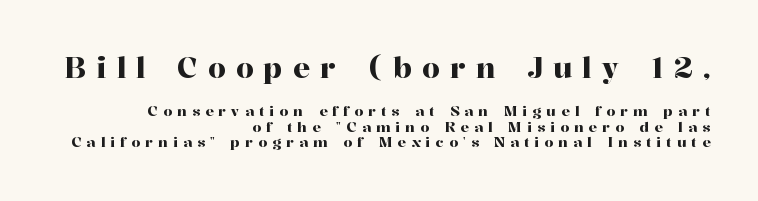
The image shows 28 px serif type, upright; set right-aligned, tight line spacing (1.1x), unusually wide letter spacing (+0.37 em), not underlined; the first (top) block is 2.0x larger; high stroke contrast and a medium x-height.
